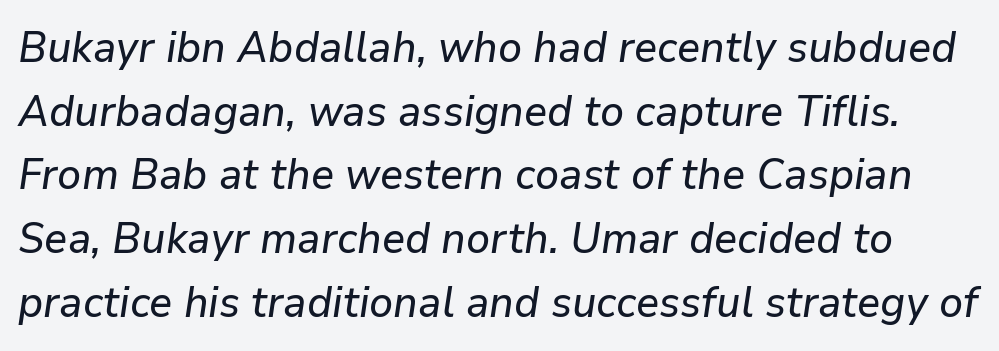
The image shows 43 px text type, italic (leaning right); set normal line spacing (1.48x), normal letter spacing, not underlined; low stroke contrast and a medium x-height.
